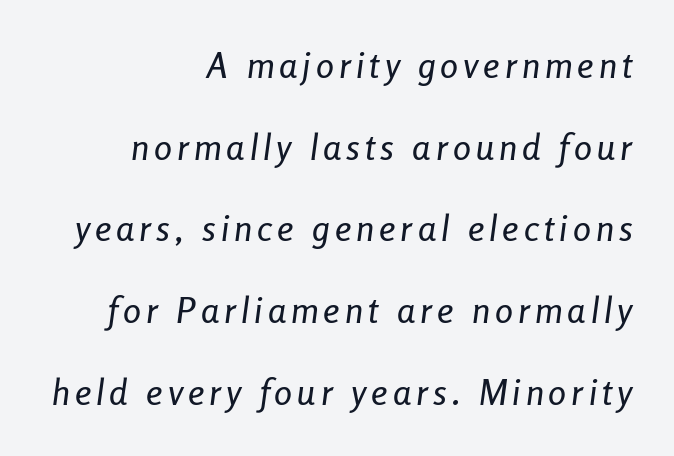
{"italic": "yes", "lean": "right", "slant_degrees": 8, "width": "condensed", "stroke_contrast": "low", "x_height": "medium", "monospaced": "no", "underline": "no", "align": "right", "line_spacing": "loose", "line_spacing_ratio": 2.27, "glyph_px": 36}
